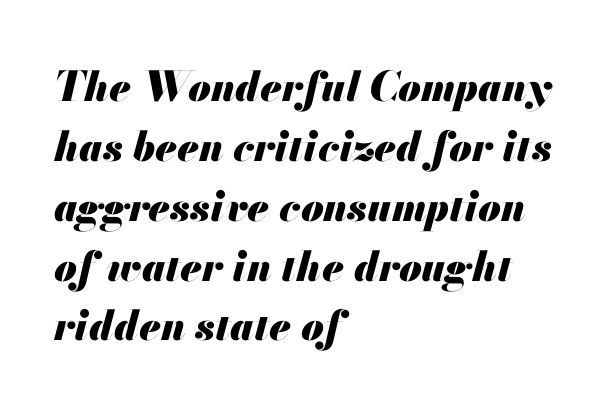
The image shows 41 px heavy type, italic (leaning right); set left-aligned, normal line spacing (1.46x), normal letter spacing, not underlined; medium stroke contrast and a small x-height.
